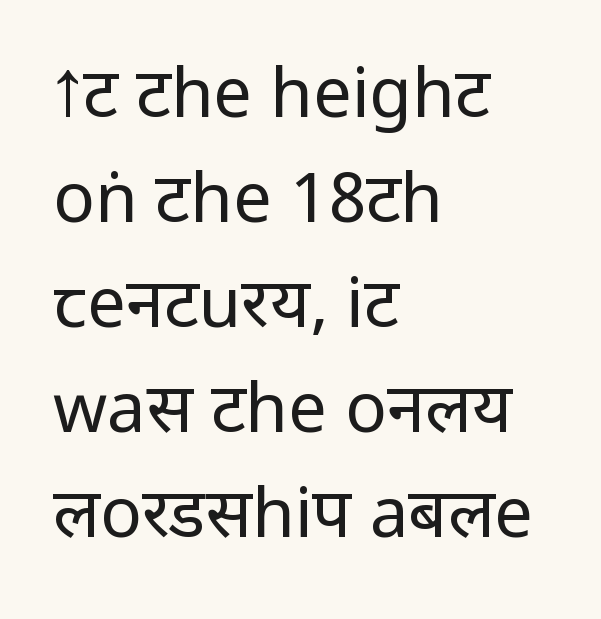
Q: Is the text bold? A: No.
Q: Is the text italic (slanted)? A: No, it is upright.
Q: Is the typeface a serif or a sans-serif typeface? A: Sans-serif.
Q: Is the text underlined? A: No.
Q: How is the paragraph aligned? A: Left-aligned.
Q: Is the spacing between letters normal or unusually wide? A: Normal.
Q: Is the spacing between lines tight, normal or loose? A: Normal.
Q: Width (condensed, normal, or wide)? A: Condensed.
Q: Stroke contrast? A: Low.
Q: x-height? A: Large.
Q: Monospaced? A: No.
